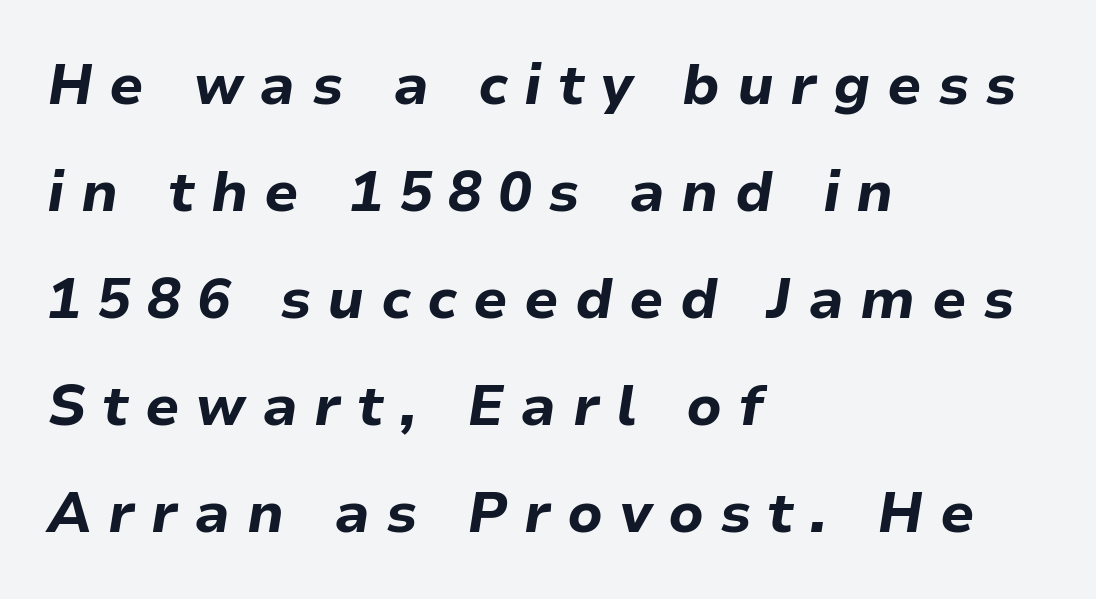
{"italic": "yes", "lean": "right", "slant_degrees": 9, "bold": "yes", "weight": "bold", "width": "normal", "stroke_contrast": "low", "x_height": "medium", "monospaced": "no", "underline": "no", "align": "left", "line_spacing": "loose", "line_spacing_ratio": 1.91, "letter_spacing": "wide", "letter_spacing_em": 0.29, "glyph_px": 56}
